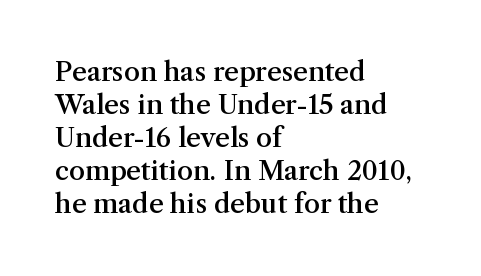
The image shows 26 px text type, upright; set left-aligned, normal line spacing (1.27x), normal letter spacing, not underlined.
